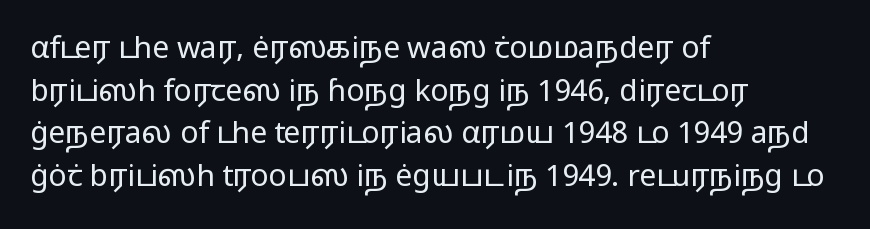
{"serif": "no", "italic": "no", "bold": "no", "weight": "regular", "width": "wide", "stroke_contrast": "low", "x_height": "medium", "monospaced": "no", "underline": "no", "align": "left", "line_spacing": "normal", "line_spacing_ratio": 1.42, "letter_spacing": "normal", "letter_spacing_em": 0.0, "glyph_px": 30}
